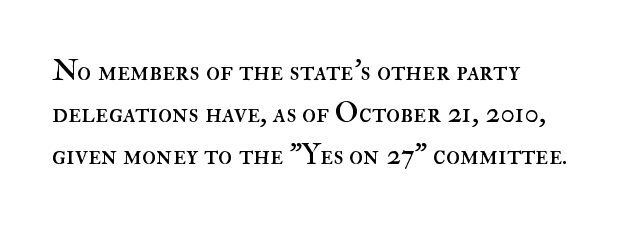
The image shows 29 px regular-weight type, upright; set left-aligned, normal line spacing (1.45x), normal letter spacing, not underlined; high stroke contrast and a small x-height.
